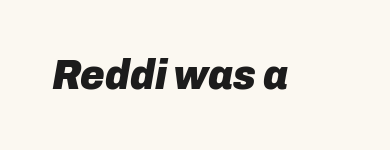
The image shows 42 px heavy type, italic (leaning right); set normal letter spacing, not underlined; low stroke contrast and a medium x-height.
